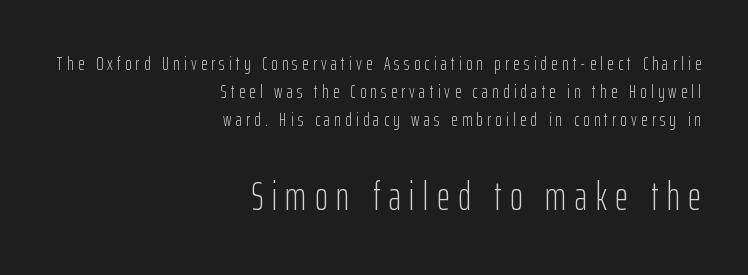
The image shows 40 px light, condensed sans-serif type, upright; set right-aligned, normal line spacing (1.41x), unusually wide letter spacing (+0.21 em), not underlined; the second (bottom) block is 2.0x larger; low stroke contrast and a medium x-height.
